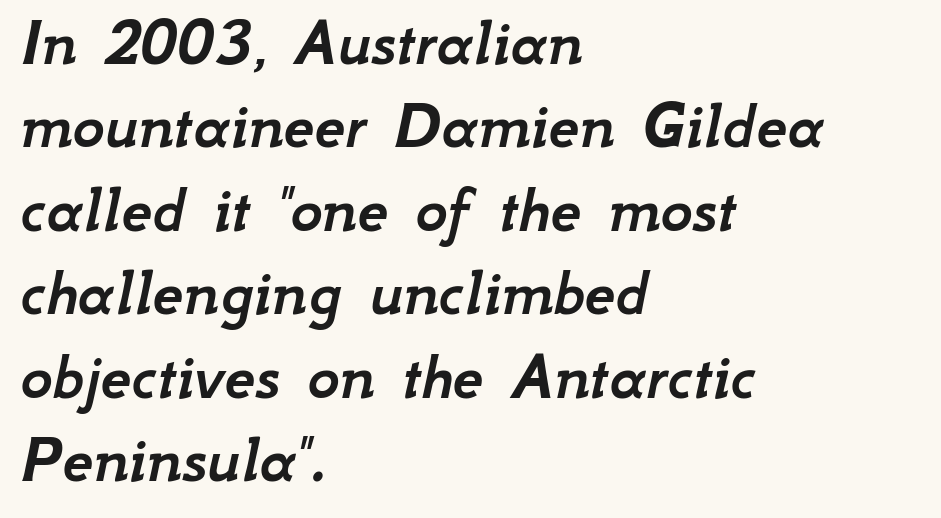
The passage shown has conventional tracking throughout. The passage shown is typed in a proportional face where columns would drift. The passage is arranged the way most books set body copy — flush left. The font's italic variant was chosen for this text. Glance below the letters and you will spot only blank space.
